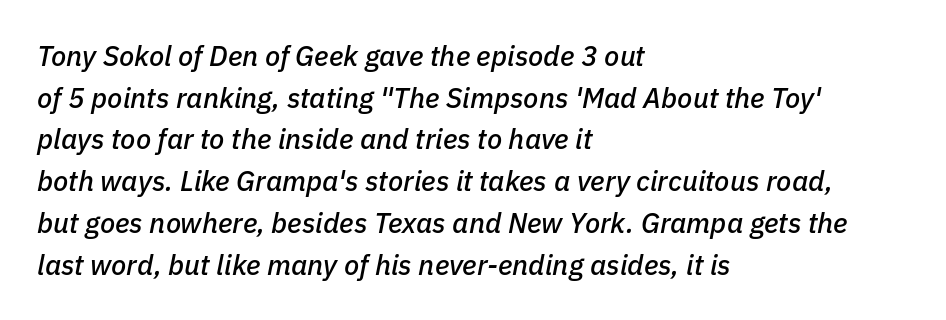
Just letters on the line, the space beneath them empty. Summary of vertical rhythm: regular, with standard interline spacing. You could not count columns in this text — the font is proportionally spaced. One-word summary of the alignment: left. Italic: yes, the glyphs are oblique.
